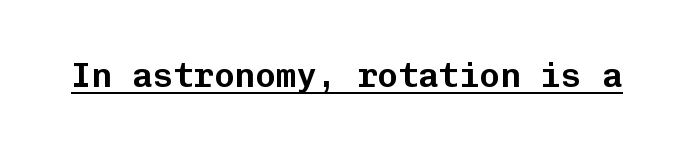
The image shows 34 px sans-serif type, upright, monospaced; set normal letter spacing, underlined; low stroke contrast and a medium x-height.
